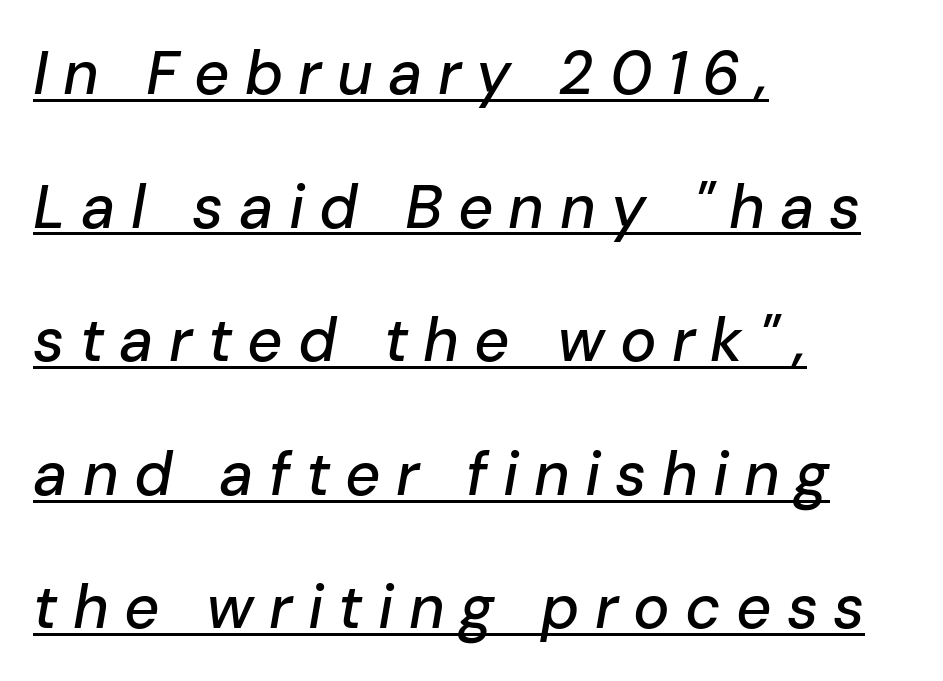
The image shows 61 px text type, italic (leaning right); set left-aligned, loose line spacing (2.19x), unusually wide letter spacing (+0.25 em), underlined; low stroke contrast and a medium x-height.
